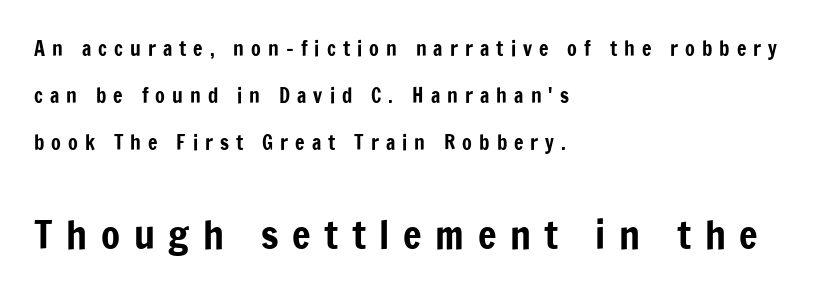
Unlike a traditional serif, this face leaves its strokes unadorned. Notice how the passage keeps a crisp vertical edge on the left only. This rendering features lettering with no underline. The rendering uses a large line-height, opening up the rows.
